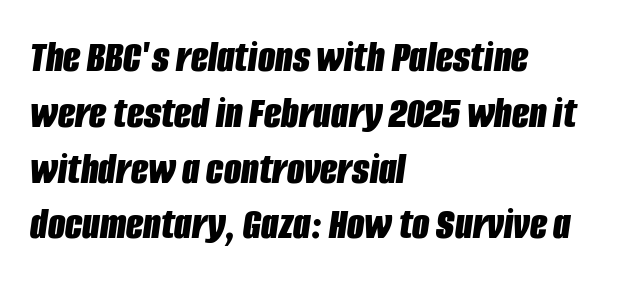
Q: Is the text bold? A: Yes.
Q: Is the text italic (slanted)? A: Yes, it leans right by about 8 degrees.
Q: Is the text underlined? A: No.
Q: How is the paragraph aligned? A: Left-aligned.
Q: Is the spacing between letters normal or unusually wide? A: Normal.
Q: Width (condensed, normal, or wide)? A: Condensed.
Q: Stroke contrast? A: Low.
Q: x-height? A: Large.
Q: Monospaced? A: No.
